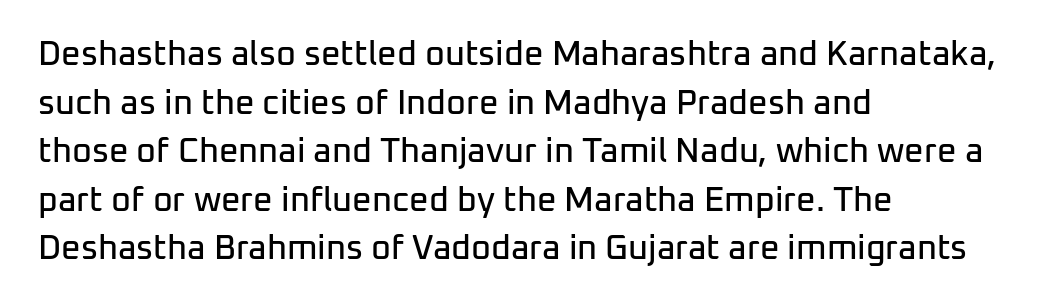
The image shows 34 px sans-serif type, upright; set left-aligned, normal line spacing (1.43x), normal letter spacing, not underlined; low stroke contrast and a medium x-height.
